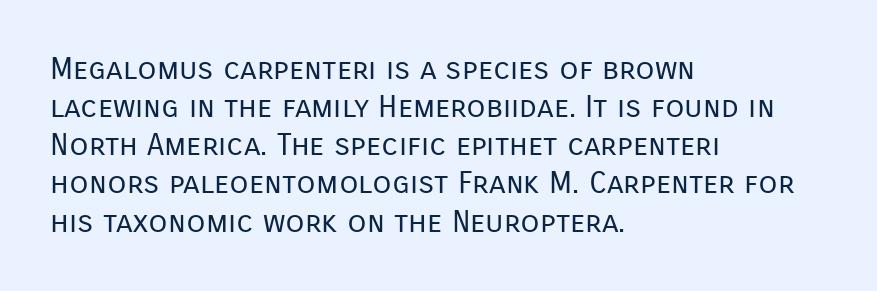
Q: Is the text bold? A: No.
Q: Is the text italic (slanted)? A: No, it is upright.
Q: Is the typeface a serif or a sans-serif typeface? A: Sans-serif.
Q: Is the text underlined? A: No.
Q: How is the paragraph aligned? A: Left-aligned.
Q: Is the spacing between letters normal or unusually wide? A: Normal.
Q: Width (condensed, normal, or wide)? A: Normal.
Q: Stroke contrast? A: Low.
Q: x-height? A: Medium.
Q: Monospaced? A: No.
